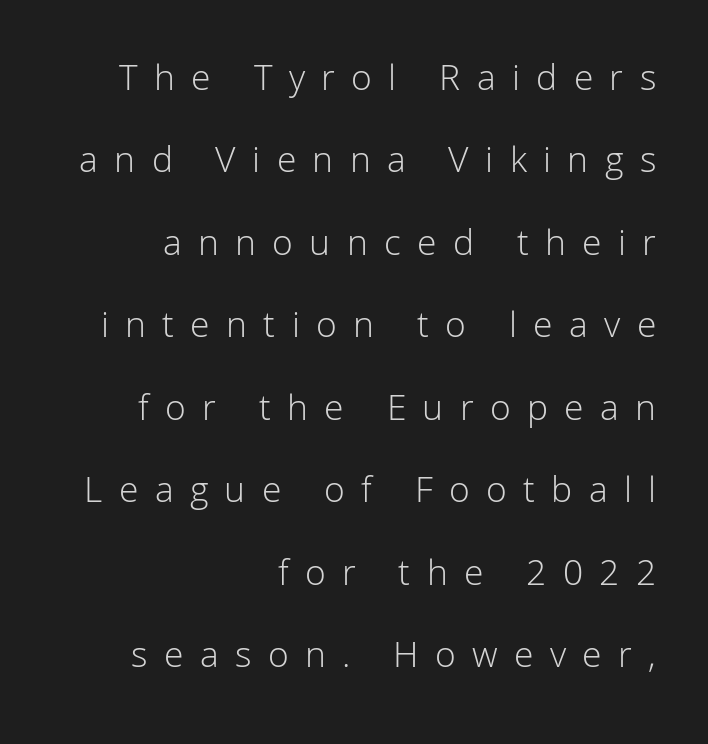
{"serif": "no", "italic": "no", "bold": "no", "weight": "light", "width": "normal", "stroke_contrast": "low", "x_height": "medium", "monospaced": "no", "underline": "no", "align": "right", "line_spacing": "loose", "line_spacing_ratio": 2.17, "letter_spacing": "wide", "letter_spacing_em": 0.43, "glyph_px": 38}
